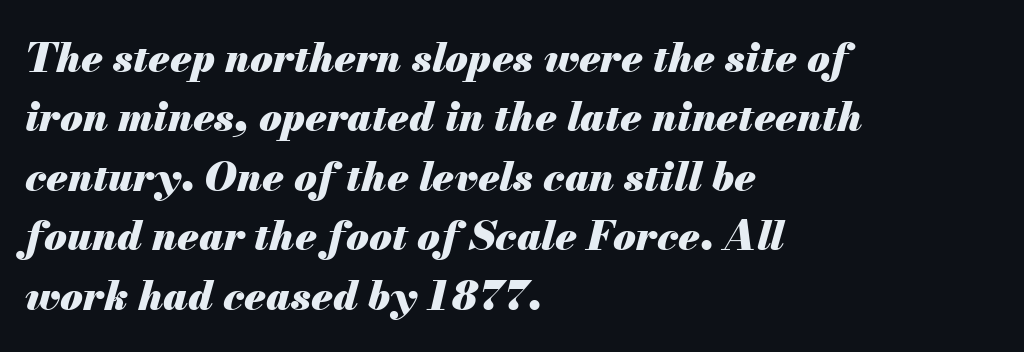
The face used here has the dense, thick strokes of a bold. The space directly below the letters is spotless. A typesetter would call this proportional, since set widths differ per character. Emphasis-style slanted type is in use. The passage shown stacks its lines at a standard gap.
